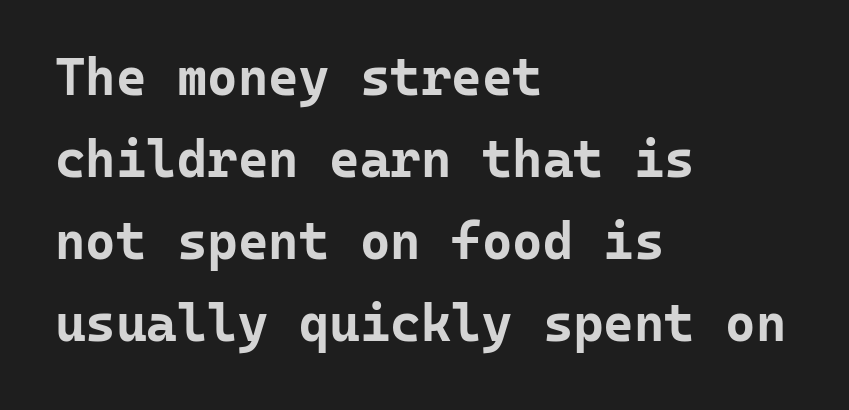
The image shows 52 px bold sans-serif type, upright, monospaced; set left-aligned, normal line spacing (1.58x), normal letter spacing, not underlined; low stroke contrast and a medium x-height.
